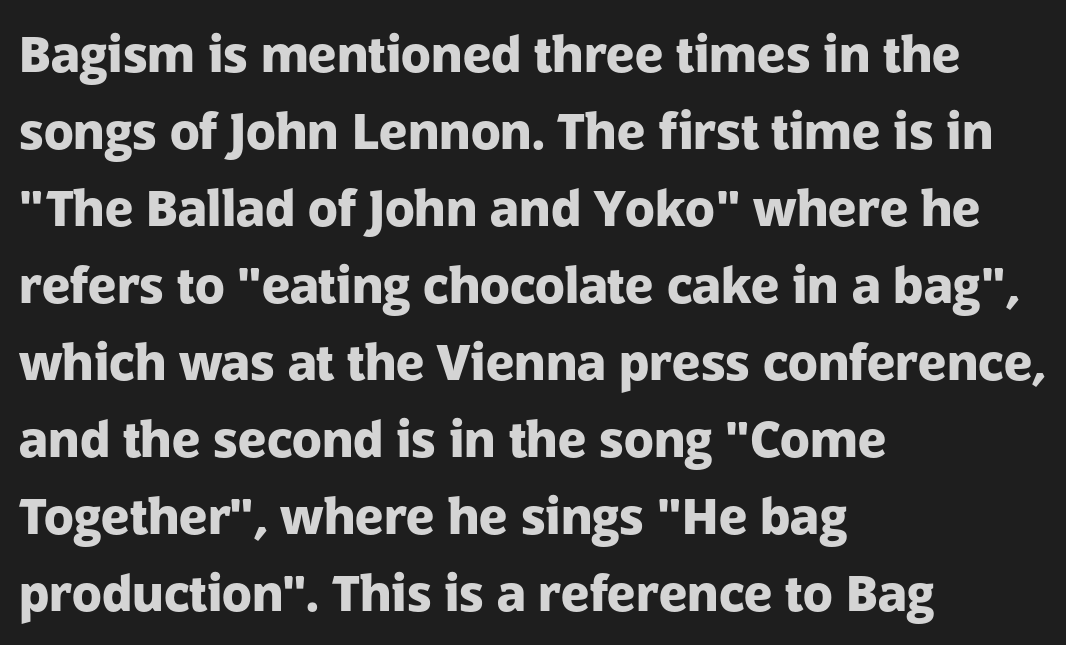
{"serif": "no", "italic": "no", "bold": "yes", "weight": "heavy", "width": "normal", "stroke_contrast": "low", "x_height": "medium", "monospaced": "no", "underline": "no", "align": "left", "line_spacing": "normal", "line_spacing_ratio": 1.57, "letter_spacing": "normal", "letter_spacing_em": 0.0, "glyph_px": 49}
